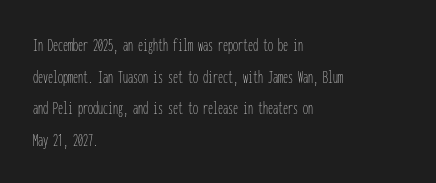
The image shows 20 px text type, upright; set left-aligned, normal line spacing (1.58x), normal letter spacing, not underlined.
